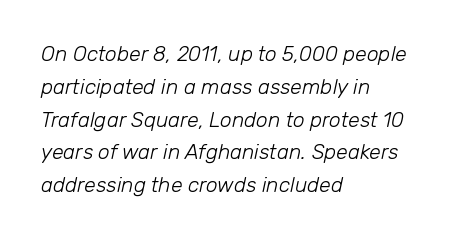
These glyphs show unthickened strokes, regular width or finer. Slant detected: the letters are inclined. Any mark beneath the type? The region is blank. Vertical spacing — default. A student would call this left alignment; a typographer would say flush left, rag right. Here the glyphs are tracked normally, forming tight word shapes.
